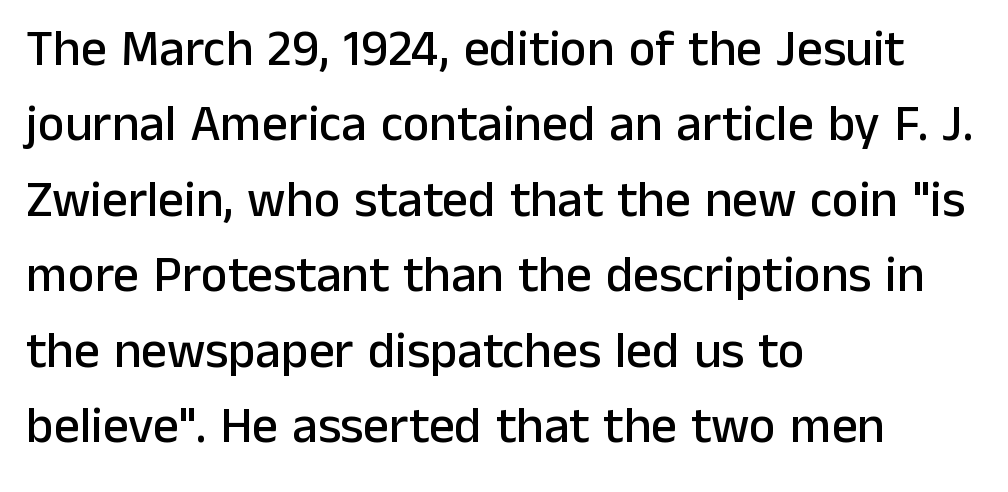
The lines sit at an ordinary, default distance from one another. The font family rendered here belongs to the sans-serif group. The strip under each line holds only bare page. Proportional: the letters do not fall into vertical columns. The type is set solid horizontally, with unmodified tracking. If you drew a ruler down the left edge, every line would touch it.
